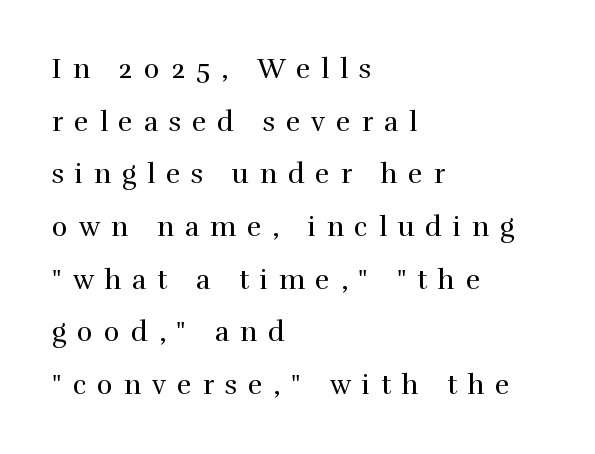
The image shows 27 px text type, upright; set left-aligned, loose line spacing (1.95x), unusually wide letter spacing (+0.41 em), not underlined.
